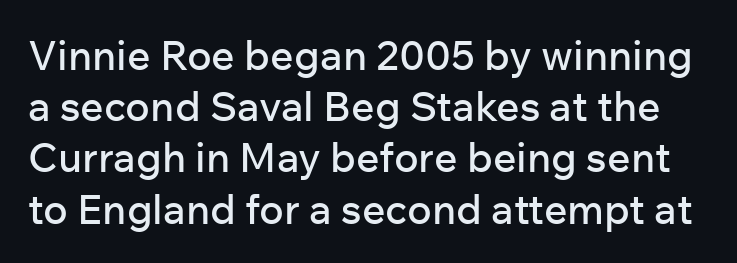
The image shows 41 px sans-serif type, upright; set normal line spacing (1.25x), normal letter spacing, not underlined; low stroke contrast and a medium x-height.
